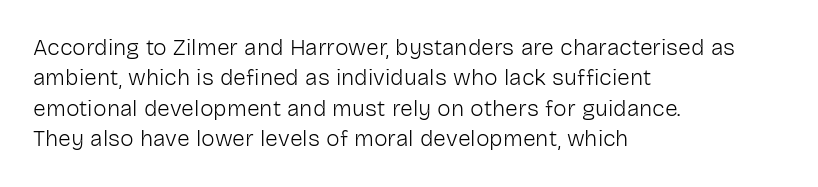
{"italic": "no", "bold": "no", "underline": "no", "align": "left", "line_spacing": "normal", "line_spacing_ratio": 1.32, "letter_spacing": "normal", "letter_spacing_em": 0.0, "glyph_px": 23}
